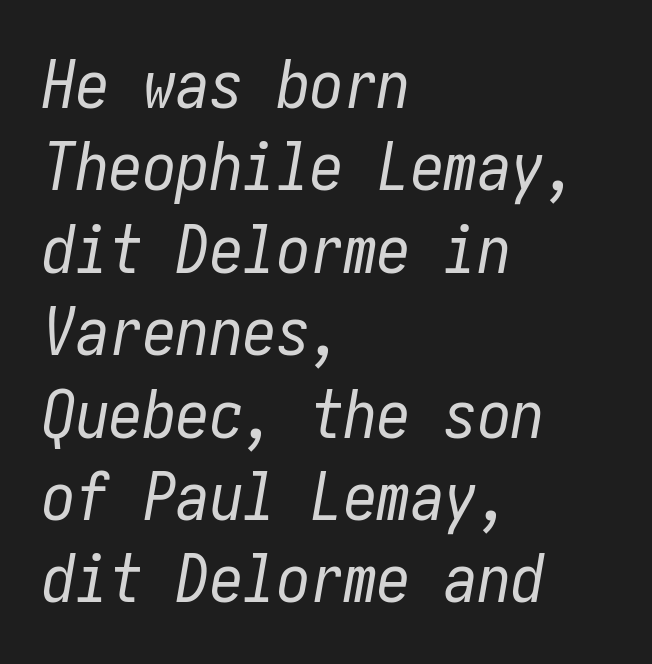
The words here are not underlined. Caption: face not bold, strokes unweighted. Tracking here is standard; glyphs follow each other at the usual distance. Each line starts at the same left margin while the right side varies. This sample uses an oblique cut, with every glyph tilted off the vertical.
